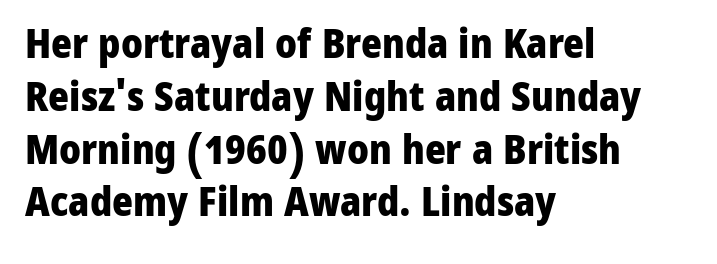
The image shows 40 px heavy sans-serif type, upright; set left-aligned, normal line spacing (1.32x), normal letter spacing, not underlined; low stroke contrast and a medium x-height.
